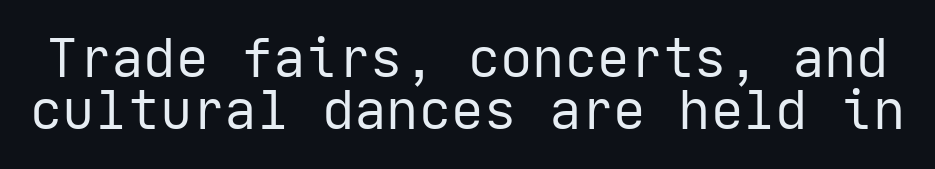
Q: Is the text bold? A: No.
Q: Is the text italic (slanted)? A: No, it is upright.
Q: Is the typeface a serif or a sans-serif typeface? A: Sans-serif.
Q: Is the text underlined? A: No.
Q: Is the spacing between letters normal or unusually wide? A: Normal.
Q: Is the spacing between lines tight, normal or loose? A: Tight.
Q: Width (condensed, normal, or wide)? A: Normal.
Q: Stroke contrast? A: Low.
Q: x-height? A: Medium.
